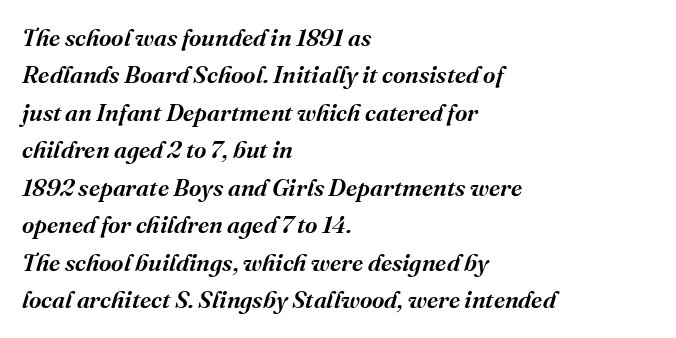
{"italic": "yes", "lean": "right", "slant_degrees": 16, "bold": "semi", "underline": "no", "align": "left", "line_spacing": "normal", "line_spacing_ratio": 1.56, "letter_spacing": "normal", "letter_spacing_em": 0.0, "glyph_px": 24}
